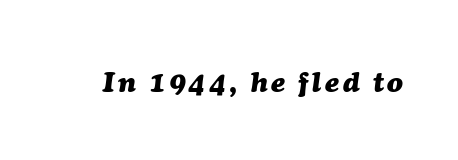
Pretty heavy lettering here — definitely bold. Descender tails drop into unmarked territory. You could not count columns in this text — the font is proportionally spaced. Style check: oblique.
